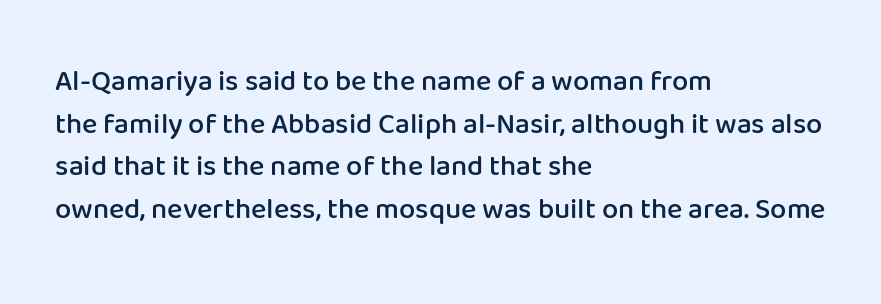
Q: Is the text bold? A: Semi-bold.
Q: Is the text italic (slanted)? A: No, it is upright.
Q: Is the typeface a serif or a sans-serif typeface? A: Sans-serif.
Q: Is the text underlined? A: No.
Q: How is the paragraph aligned? A: Left-aligned.
Q: Is the spacing between letters normal or unusually wide? A: Normal.
Q: Is the spacing between lines tight, normal or loose? A: Normal.
Q: Width (condensed, normal, or wide)? A: Normal.
Q: Stroke contrast? A: Low.
Q: x-height? A: Medium.
Q: Monospaced? A: No.
